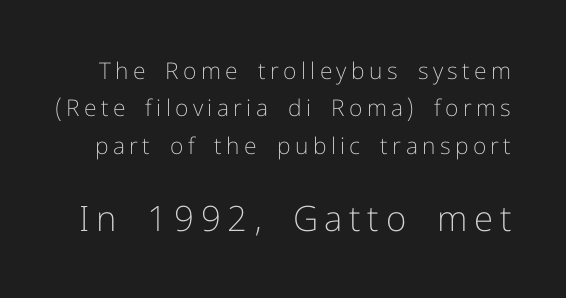
The image shows 35 px light sans-serif type, upright; set normal line spacing (1.63x), not underlined; the second (bottom) block is 1.52x larger; low stroke contrast and a medium x-height.
